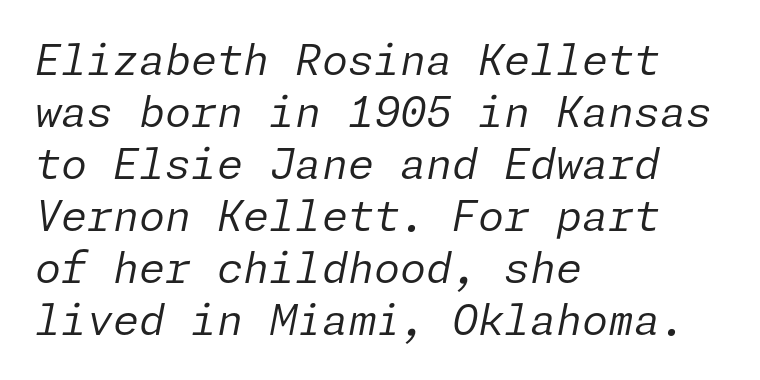
Q: Is the text bold? A: No.
Q: Is the text italic (slanted)? A: Yes, it leans right by about 11 degrees.
Q: Is the text underlined? A: No.
Q: How is the paragraph aligned? A: Left-aligned.
Q: Is the spacing between letters normal or unusually wide? A: Normal.
Q: Width (condensed, normal, or wide)? A: Normal.
Q: Stroke contrast? A: Low.
Q: x-height? A: Medium.
